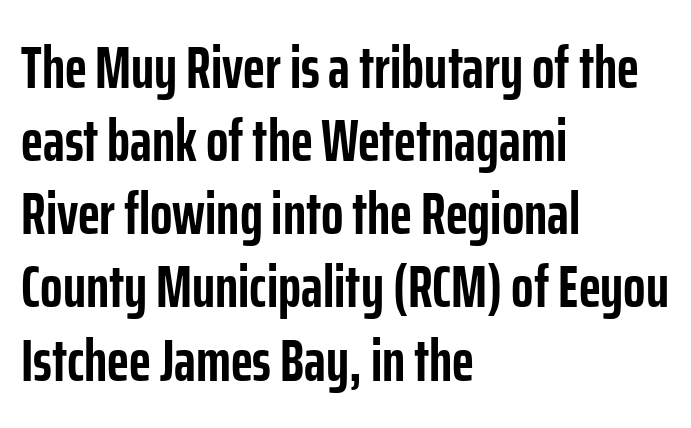
Characters remain perfectly vertical along every line. Bare-footed words on every line. Strong, thick strokes mark this as bold type. All the whitespace from short lines collects on the right. This sample uses a sans-serif face.
